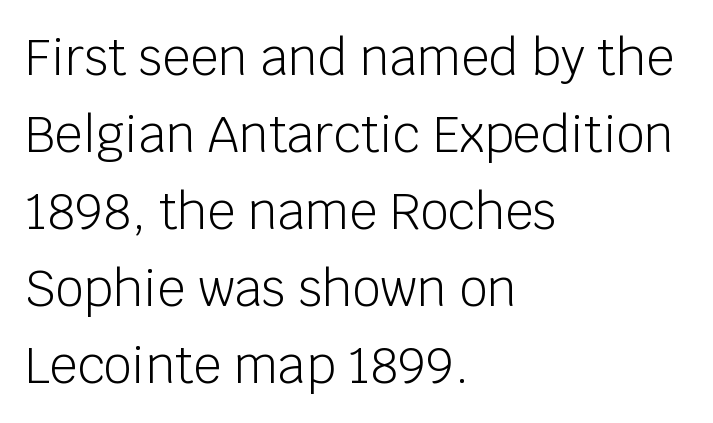
Q: Is the text bold? A: No.
Q: Is the text italic (slanted)? A: No, it is upright.
Q: Is the typeface a serif or a sans-serif typeface? A: Sans-serif.
Q: Is the text underlined? A: No.
Q: How is the paragraph aligned? A: Left-aligned.
Q: Is the spacing between letters normal or unusually wide? A: Normal.
Q: Is the spacing between lines tight, normal or loose? A: Normal.
Q: Width (condensed, normal, or wide)? A: Normal.
Q: Stroke contrast? A: Low.
Q: x-height? A: Large.
Q: Monospaced? A: No.
